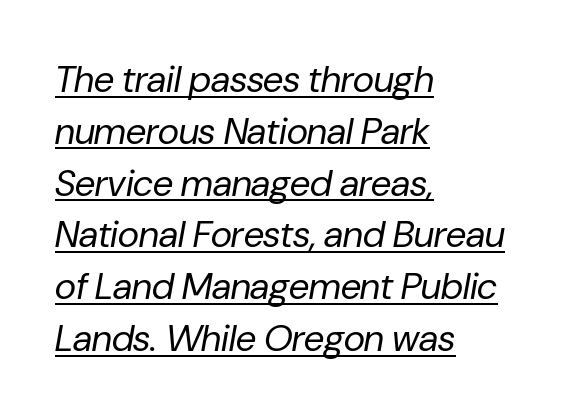
Q: Is the text bold? A: No.
Q: Is the text italic (slanted)? A: Yes, it leans right by about 10 degrees.
Q: Is the text underlined? A: Yes.
Q: How is the paragraph aligned? A: Left-aligned.
Q: Is the spacing between letters normal or unusually wide? A: Normal.
Q: Is the spacing between lines tight, normal or loose? A: Normal.
Q: Width (condensed, normal, or wide)? A: Normal.
Q: Stroke contrast? A: Low.
Q: x-height? A: Medium.
Q: Monospaced? A: No.
